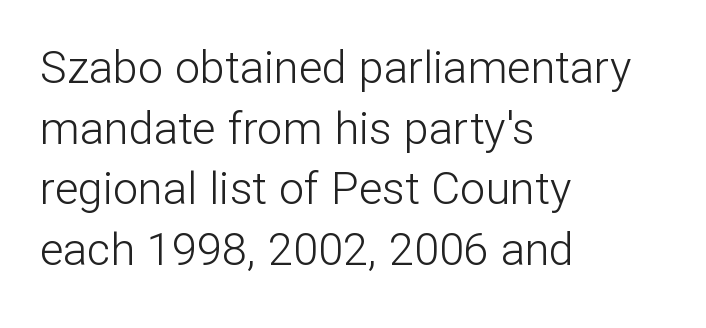
Q: Is the text bold? A: No.
Q: Is the text italic (slanted)? A: No, it is upright.
Q: Is the typeface a serif or a sans-serif typeface? A: Sans-serif.
Q: Is the text underlined? A: No.
Q: How is the paragraph aligned? A: Left-aligned.
Q: Is the spacing between letters normal or unusually wide? A: Normal.
Q: Is the spacing between lines tight, normal or loose? A: Normal.
Q: Width (condensed, normal, or wide)? A: Normal.
Q: Stroke contrast? A: Low.
Q: x-height? A: Medium.
Q: Monospaced? A: No.
